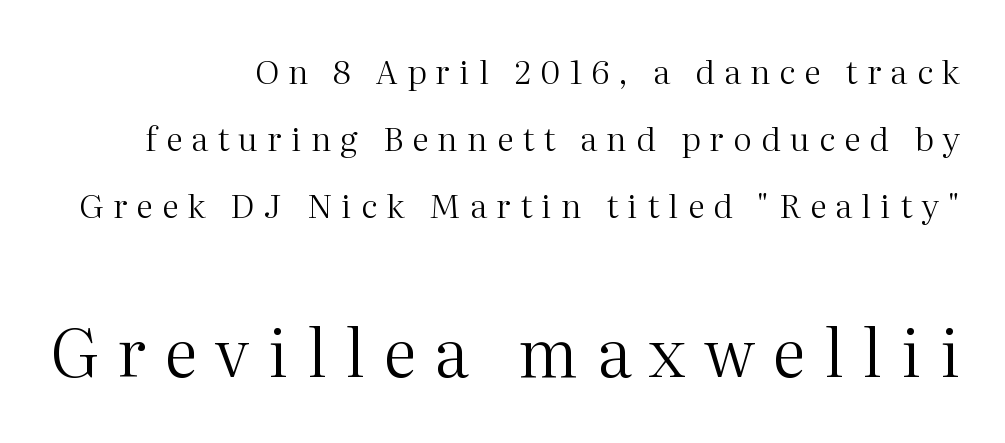
{"serif": "yes", "italic": "no", "bold": "no", "weight": "regular", "width": "normal", "stroke_contrast": "medium", "x_height": "medium", "monospaced": "no", "underline": "no", "align": "right", "line_spacing": "loose", "line_spacing_ratio": 2.03, "letter_spacing": "wide", "letter_spacing_em": 0.28, "larger_block": "second", "size_ratio": 2.0, "glyph_px": 66}
